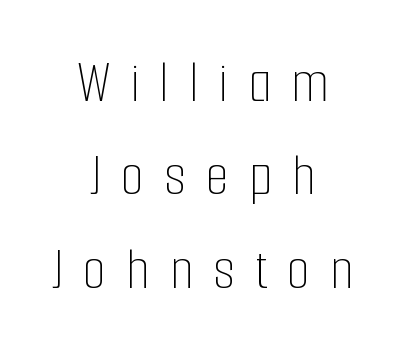
Q: Is the text bold? A: No.
Q: Is the text italic (slanted)? A: No, it is upright.
Q: Is the text underlined? A: No.
Q: How is the paragraph aligned? A: Centered.
Q: Is the spacing between letters normal or unusually wide? A: Unusually wide.
Q: Is the spacing between lines tight, normal or loose? A: Normal.
Q: Width (condensed, normal, or wide)? A: Condensed.
Q: Stroke contrast? A: Low.
Q: x-height? A: Medium.
Q: Monospaced? A: No.
